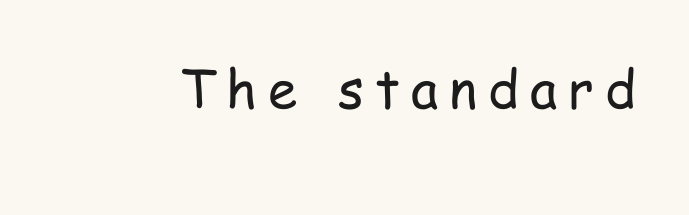
{"serif": "no", "italic": "no", "bold": "no", "weight": "regular", "width": "condensed", "stroke_contrast": "low", "x_height": "medium", "monospaced": "no", "underline": "no", "letter_spacing": "wide", "letter_spacing_em": 0.21, "glyph_px": 53}
